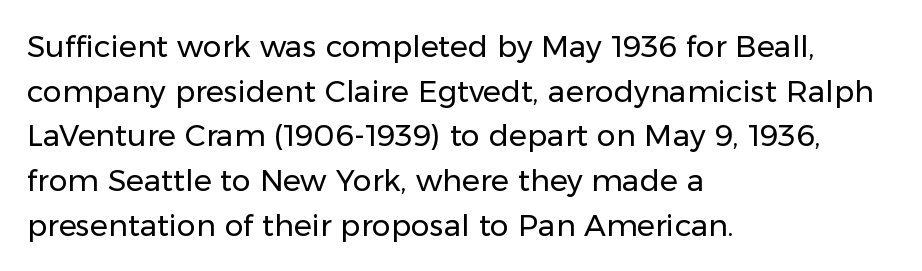
Q: Is the text bold? A: No.
Q: Is the text italic (slanted)? A: No, it is upright.
Q: Is the typeface a serif or a sans-serif typeface? A: Sans-serif.
Q: Is the text underlined? A: No.
Q: How is the paragraph aligned? A: Left-aligned.
Q: Is the spacing between letters normal or unusually wide? A: Normal.
Q: Is the spacing between lines tight, normal or loose? A: Normal.
Q: Width (condensed, normal, or wide)? A: Normal.
Q: Stroke contrast? A: Low.
Q: x-height? A: Medium.
Q: Monospaced? A: No.
